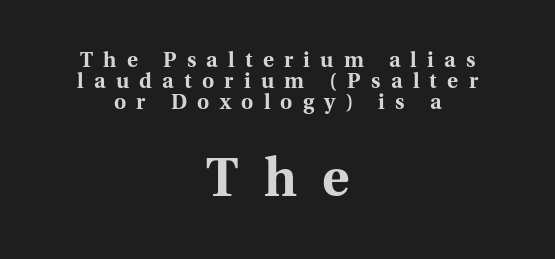
Q: Is the text bold? A: Yes.
Q: Is the text italic (slanted)? A: No, it is upright.
Q: Is the typeface a serif or a sans-serif typeface? A: Serif.
Q: Is the text underlined? A: No.
Q: How is the paragraph aligned? A: Centered.
Q: Is the spacing between letters normal or unusually wide? A: Unusually wide.
Q: Is the spacing between lines tight, normal or loose? A: Tight.
Q: Which block of text is set in a larger size, the first (top) or the second (bottom)? A: The second (bottom) one.
Q: Width (condensed, normal, or wide)? A: Normal.
Q: Stroke contrast? A: Medium.
Q: x-height? A: Medium.
Q: Monospaced? A: No.
